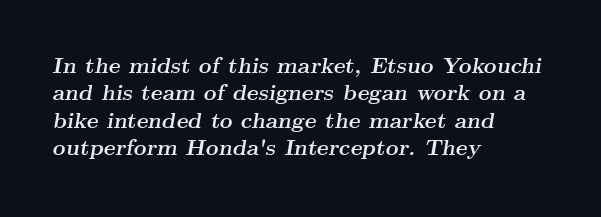
{"italic": "yes", "lean": "right", "slant_degrees": 9, "bold": "yes", "underline": "no", "align": "left", "line_spacing": "normal", "line_spacing_ratio": 1.25, "letter_spacing": "normal", "letter_spacing_em": 0.0, "glyph_px": 22}
